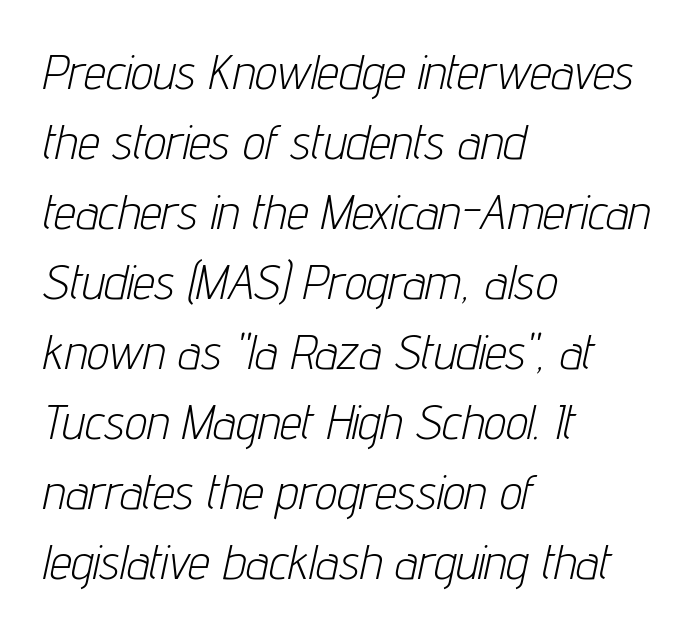
Each letter keeps its own natural width here, so spacing adapts to shape. The line texture is even and compact thanks to regular tracking. No letter is thick-stroked: the sample isn't bold. Tall strokes in this sample are angled rather than plumb.
